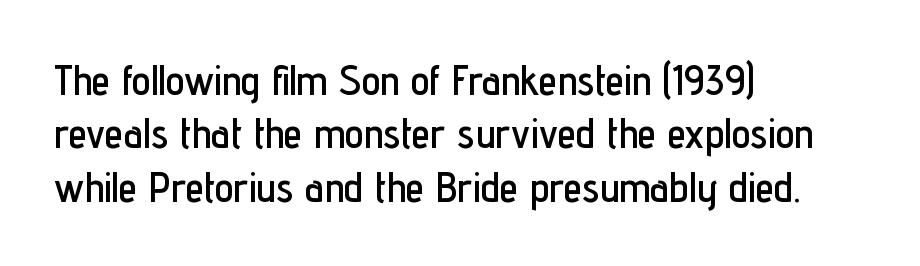
{"serif": "no", "italic": "no", "width": "condensed", "stroke_contrast": "low", "x_height": "medium", "monospaced": "no", "underline": "no", "align": "left", "line_spacing": "normal", "line_spacing_ratio": 1.27, "letter_spacing": "normal", "letter_spacing_em": 0.0, "glyph_px": 42}
